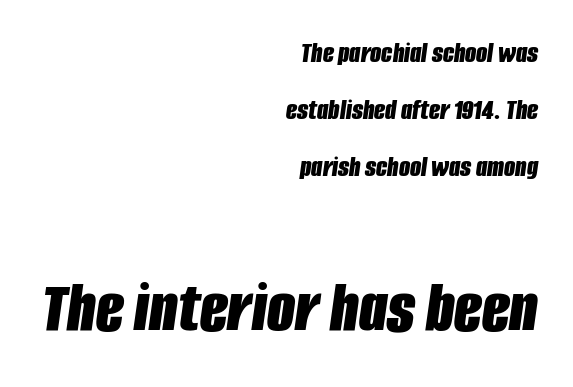
{"italic": "yes", "lean": "right", "slant_degrees": 8, "bold": "yes", "weight": "bold", "width": "condensed", "stroke_contrast": "low", "x_height": "large", "monospaced": "no", "underline": "no", "align": "right", "line_spacing": "loose", "line_spacing_ratio": 1.96, "letter_spacing": "normal", "letter_spacing_em": 0.0, "larger_block": "second", "size_ratio": 2.52, "glyph_px": 73}
